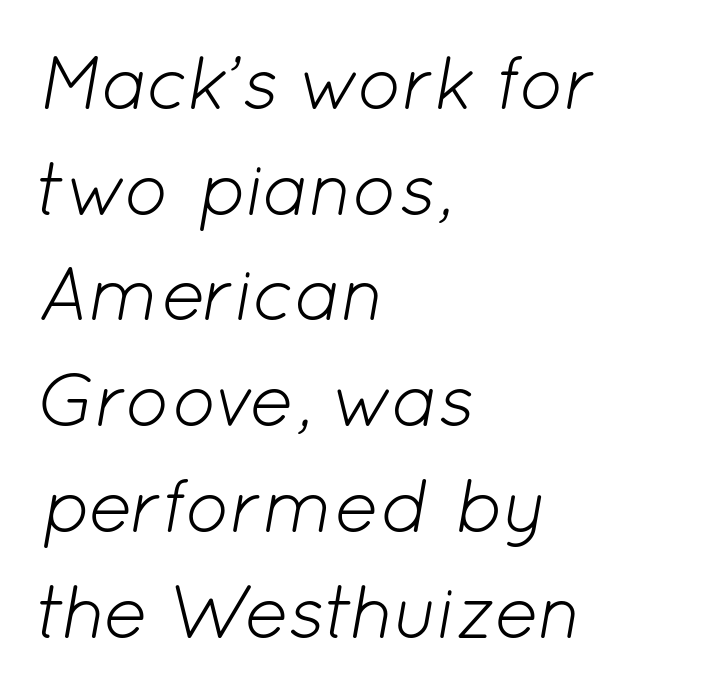
One glance says typical: line gaps are just what's usual. This sample uses plain, unmodified letter spacing. Note the varied advance widths — an 'i' is clearly narrower than an 'm'. Weight class: somewhere from thin through regular. If you drew a line through each stem, it would be angled. The area under the type is left untouched.
